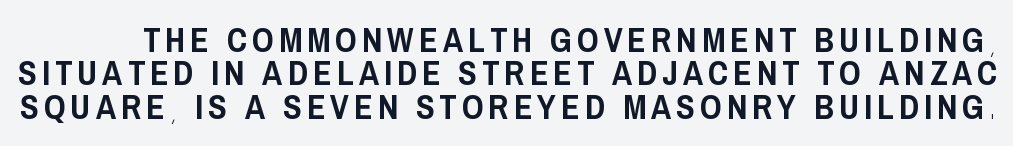
Glance below the letters and you will spot only blank space. A typesetter would label this face a sans. Spacing verdict: proportional, widths tailored to each character. Tightly led — the rows are bunched. The type sits square on the baseline with zero lean.
